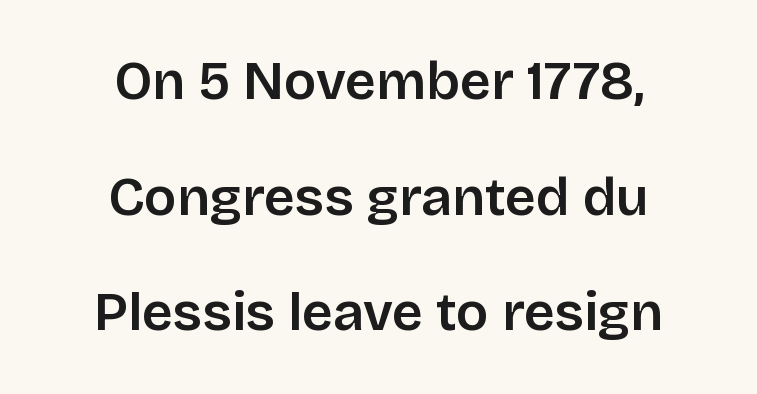
{"serif": "no", "italic": "no", "width": "normal", "stroke_contrast": "low", "x_height": "large", "monospaced": "no", "underline": "no", "align": "center", "line_spacing": "loose", "line_spacing_ratio": 2.14, "letter_spacing": "normal", "letter_spacing_em": 0.0, "glyph_px": 54}
